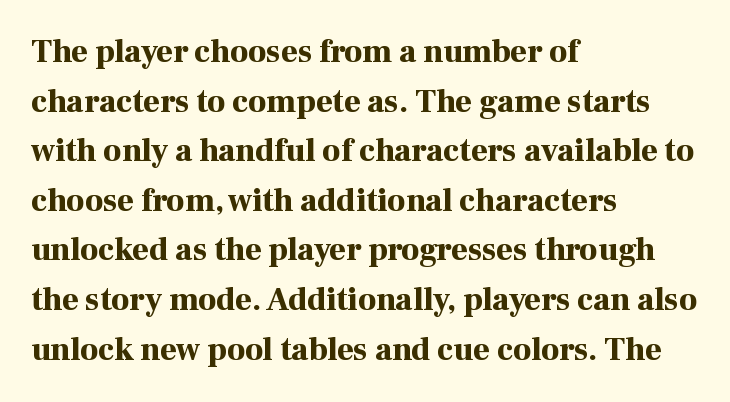
This sample is left-justified, so line endings fall wherever the words run out. The gap between lines stays unmarked. Observe the ordinary spacing: letters are neighbours, not strangers. Varying glyph widths throughout — classic text-font behaviour. In terms of posture, this sample is upright.
